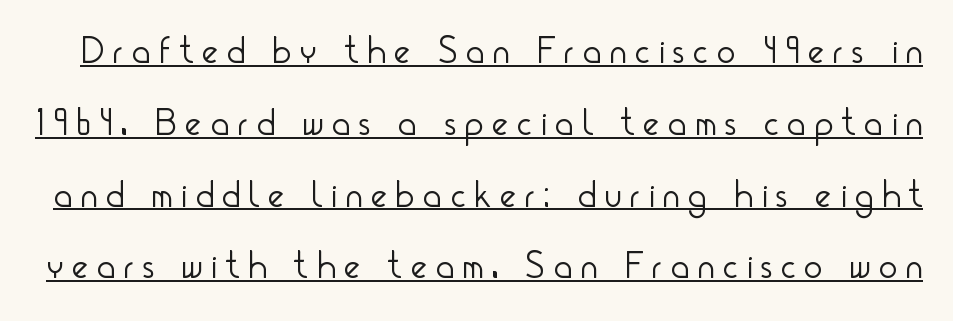
Q: Is the text bold? A: No.
Q: Is the text italic (slanted)? A: No, it is upright.
Q: Is the typeface a serif or a sans-serif typeface? A: Sans-serif.
Q: Is the text underlined? A: Yes.
Q: Is the spacing between letters normal or unusually wide? A: Unusually wide.
Q: Width (condensed, normal, or wide)? A: Condensed.
Q: Stroke contrast? A: Low.
Q: x-height? A: Small.
Q: Monospaced? A: No.
